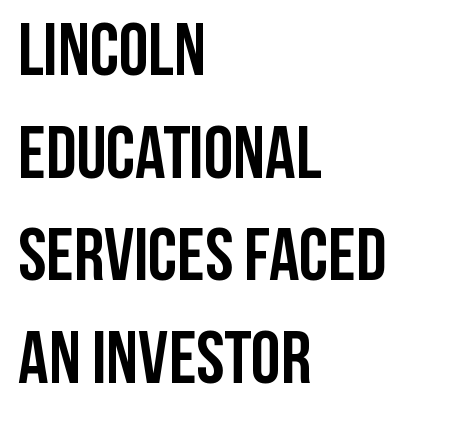
Q: Is the text bold? A: Yes.
Q: Is the text italic (slanted)? A: No, it is upright.
Q: Is the typeface a serif or a sans-serif typeface? A: Sans-serif.
Q: Is the text underlined? A: No.
Q: How is the paragraph aligned? A: Left-aligned.
Q: Is the spacing between letters normal or unusually wide? A: Normal.
Q: Is the spacing between lines tight, normal or loose? A: Normal.
Q: Width (condensed, normal, or wide)? A: Condensed.
Q: Stroke contrast? A: Low.
Q: x-height? A: Large.
Q: Monospaced? A: No.
